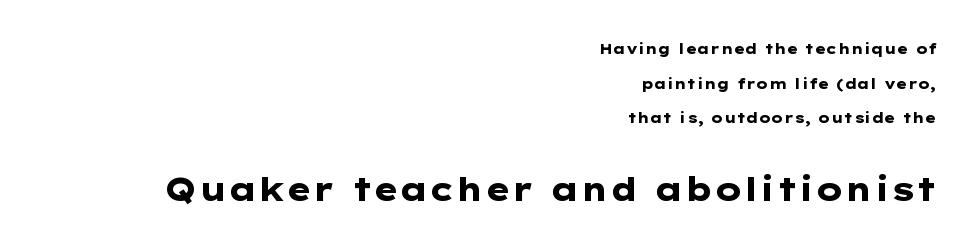
Q: Is the text bold? A: Yes.
Q: Is the text italic (slanted)? A: No, it is upright.
Q: Is the typeface a serif or a sans-serif typeface? A: Sans-serif.
Q: Is the text underlined? A: No.
Q: How is the paragraph aligned? A: Right-aligned.
Q: Is the spacing between letters normal or unusually wide? A: Normal.
Q: Is the spacing between lines tight, normal or loose? A: Loose.
Q: Which block of text is set in a larger size, the first (top) or the second (bottom)? A: The second (bottom) one.
Q: Width (condensed, normal, or wide)? A: Wide.
Q: Stroke contrast? A: Low.
Q: x-height? A: Medium.
